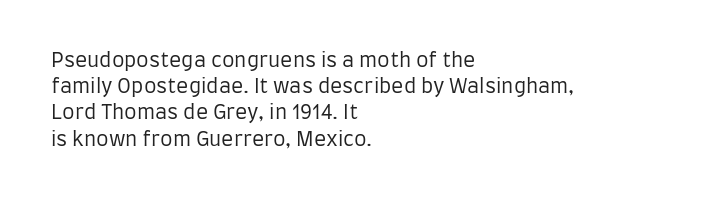
No chunkiness to these letters — they're not bold. Alignment: flush left. Do the letters lean? They stand straight. Horizontal bands of white between lines are of average thickness. Has an underline been added? It has not. Is the letter spacing exaggerated? No — it looks like the ordinary default.
